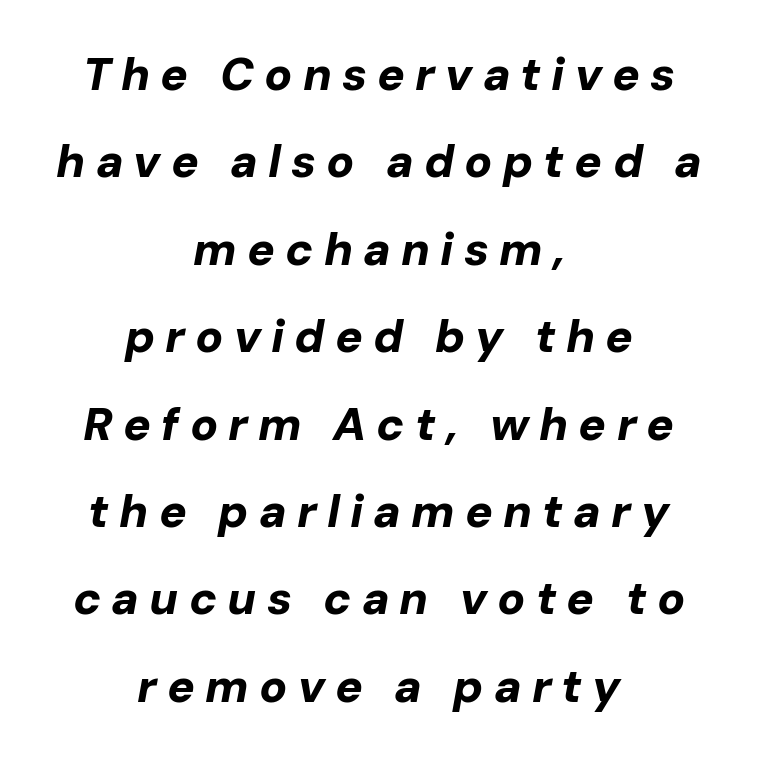
The image shows 46 px bold type, italic (leaning right); set centered, loose line spacing (1.9x), unusually wide letter spacing (+0.22 em), not underlined; low stroke contrast and a medium x-height.
